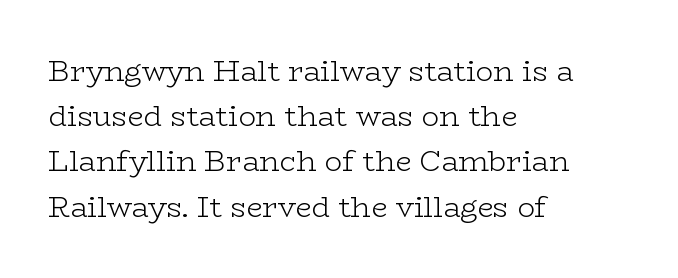
Q: Is the text bold? A: No.
Q: Is the text italic (slanted)? A: No, it is upright.
Q: Is the typeface a serif or a sans-serif typeface? A: Serif.
Q: Is the text underlined? A: No.
Q: How is the paragraph aligned? A: Left-aligned.
Q: Is the spacing between letters normal or unusually wide? A: Normal.
Q: Is the spacing between lines tight, normal or loose? A: Normal.
Q: Width (condensed, normal, or wide)? A: Wide.
Q: Stroke contrast? A: Low.
Q: x-height? A: Medium.
Q: Monospaced? A: No.
